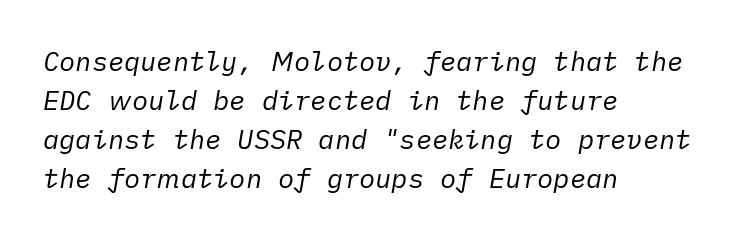
The image shows 27 px text type, italic (leaning right); set left-aligned, normal line spacing (1.45x), normal letter spacing, not underlined.
